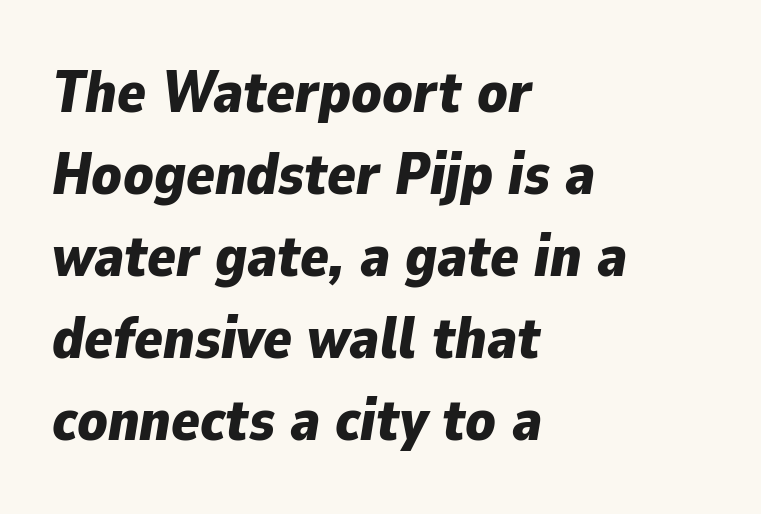
{"italic": "yes", "lean": "right", "slant_degrees": 9, "bold": "yes", "weight": "bold", "width": "normal", "stroke_contrast": "low", "x_height": "medium", "monospaced": "no", "underline": "no", "align": "left", "line_spacing": "normal", "line_spacing_ratio": 1.39, "letter_spacing": "normal", "letter_spacing_em": 0.0, "glyph_px": 59}
